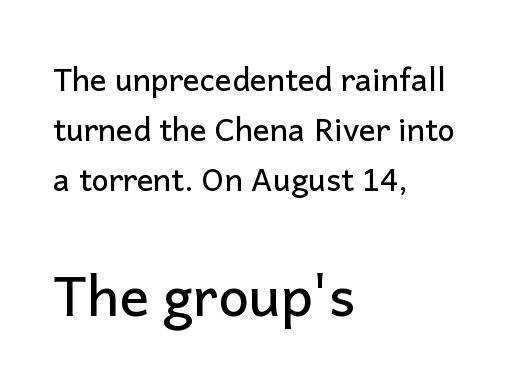
Q: Is the text italic (slanted)? A: No, it is upright.
Q: Is the typeface a serif or a sans-serif typeface? A: Sans-serif.
Q: Is the text underlined? A: No.
Q: How is the paragraph aligned? A: Left-aligned.
Q: Is the spacing between letters normal or unusually wide? A: Normal.
Q: Is the spacing between lines tight, normal or loose? A: Normal.
Q: Which block of text is set in a larger size, the first (top) or the second (bottom)? A: The second (bottom) one.
Q: Width (condensed, normal, or wide)? A: Normal.
Q: Stroke contrast? A: Low.
Q: x-height? A: Medium.
Q: Monospaced? A: No.
